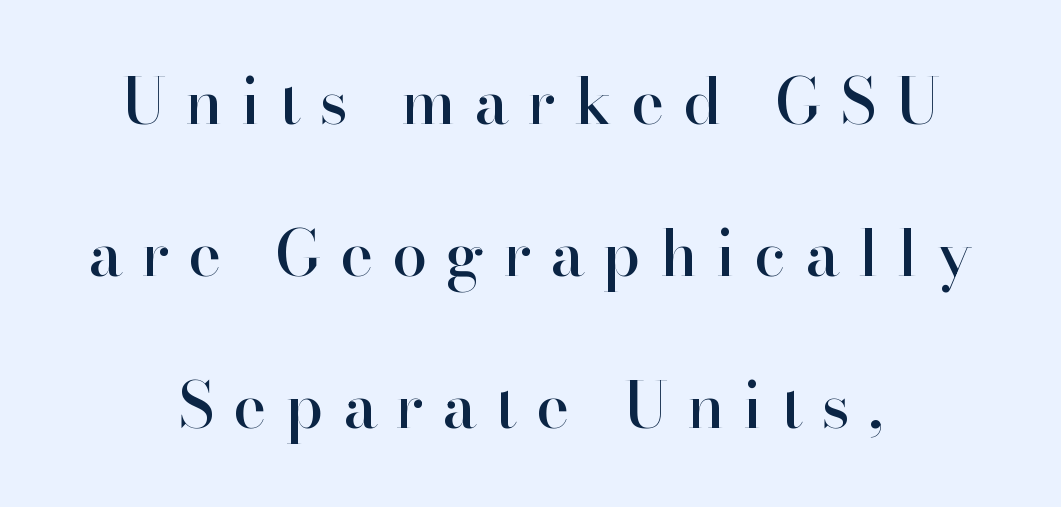
{"serif": "yes", "italic": "no", "width": "normal", "stroke_contrast": "high", "x_height": "small", "monospaced": "no", "underline": "no", "line_spacing": "loose", "line_spacing_ratio": 2.41, "letter_spacing": "wide", "letter_spacing_em": 0.3, "glyph_px": 63}
